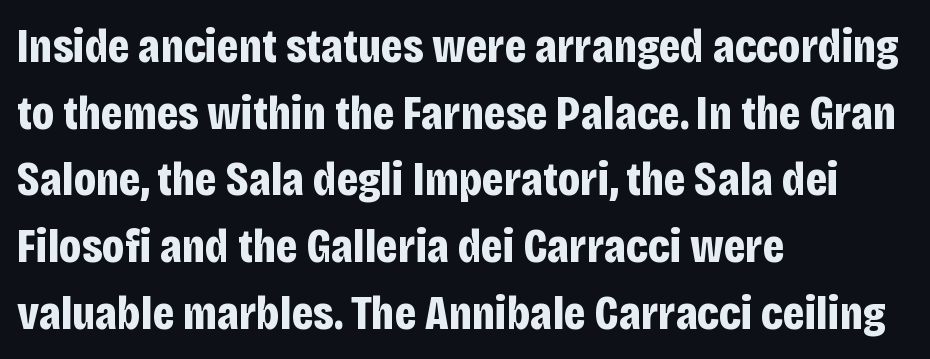
{"serif": "no", "italic": "no", "bold": "yes", "weight": "bold", "width": "condensed", "stroke_contrast": "low", "x_height": "large", "monospaced": "no", "underline": "no", "align": "left", "line_spacing": "normal", "line_spacing_ratio": 1.39, "letter_spacing": "normal", "letter_spacing_em": 0.0, "glyph_px": 48}
